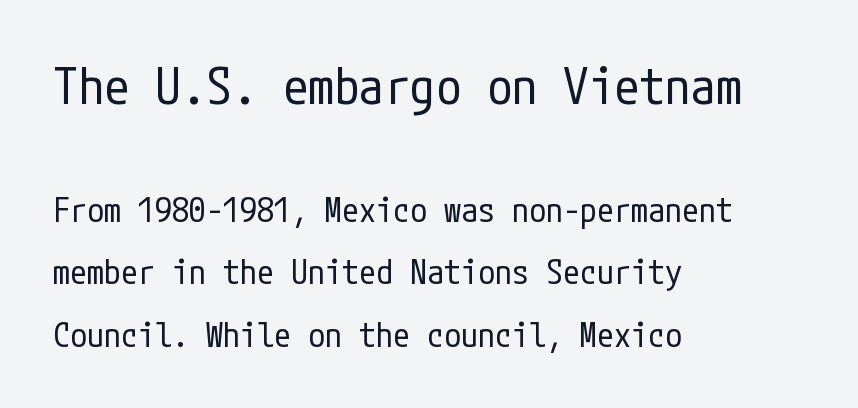
The image shows 51 px regular-weight, condensed sans-serif type, upright; set left-aligned, line spacing 1.84x, normal letter spacing, not underlined; the first (top) block is 1.5x larger; low stroke contrast and a medium x-height.
